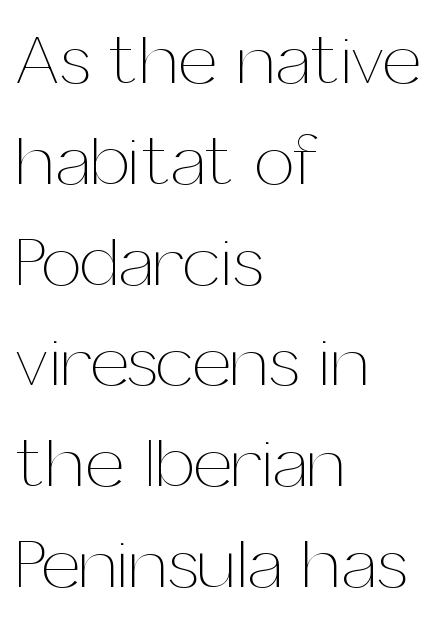
The rendering uses a moderate line-height, typical for paragraphs. This sample is left-justified, so line endings fall wherever the words run out. Only glyphs here, with clear space below each row. The face used here is proportionally spaced, like ordinary book or web type. Tall strokes in this sample are plumb rather than angled. Caption: face not bold, strokes unweighted.
